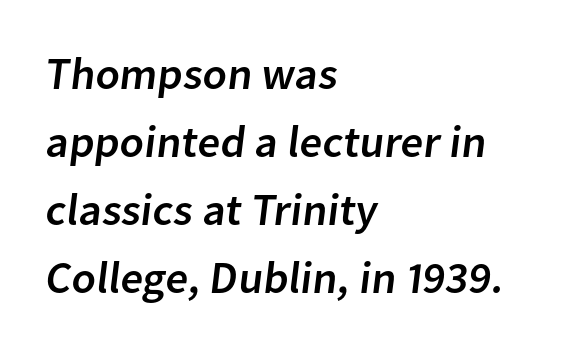
{"serif": "no", "width": "normal", "stroke_contrast": "low", "x_height": "medium", "monospaced": "no", "underline": "no", "align": "left", "line_spacing": "normal", "line_spacing_ratio": 1.51, "letter_spacing": "normal", "letter_spacing_em": 0.0, "glyph_px": 45}
